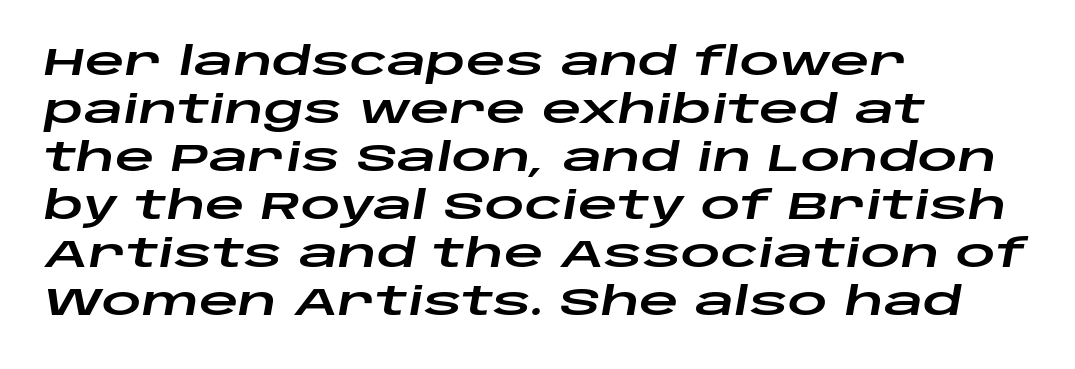
The passage shown is not underscored anywhere. Do the characters align in a grid? No, the font is proportional. Standard letterfit; no display-style spreading of the glyphs. Teacher's note: observe the even left margin — that is flush-left alignment.
